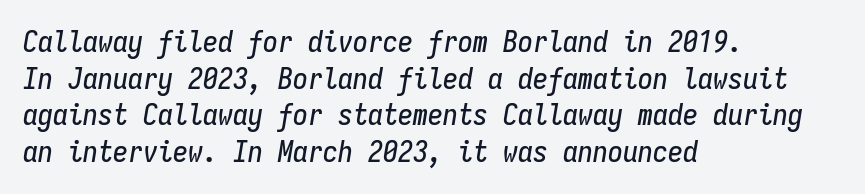
The image shows 30 px condensed type, italic (leaning right), monospaced; set left-aligned, line spacing 1.22x, normal letter spacing, not underlined; low stroke contrast and a medium x-height.
